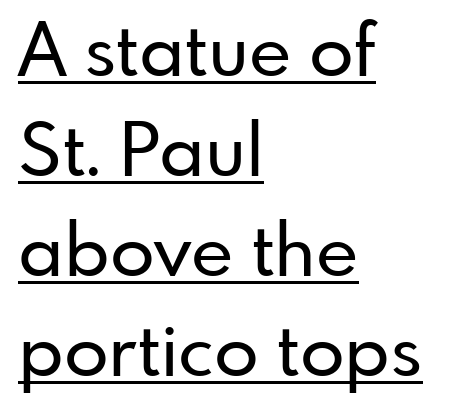
The image shows 73 px sans-serif type, upright; set left-aligned, normal line spacing (1.37x), normal letter spacing, underlined; low stroke contrast and a small x-height.
